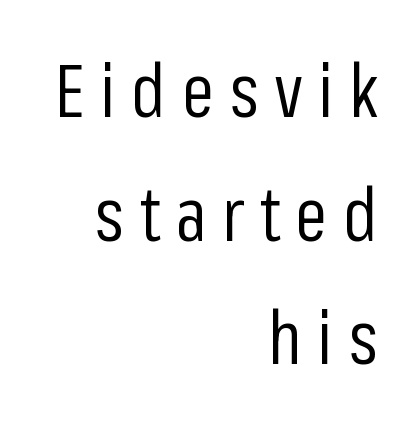
{"serif": "no", "italic": "no", "bold": "no", "weight": "regular", "width": "condensed", "stroke_contrast": "low", "x_height": "medium", "monospaced": "no", "underline": "no", "align": "right", "line_spacing": "normal", "line_spacing_ratio": 1.67, "letter_spacing": "wide", "letter_spacing_em": 0.21, "glyph_px": 74}
